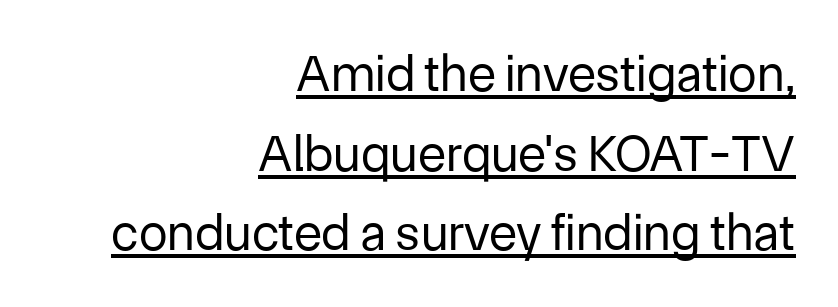
Stem width sits at or under what a default text font uses. A typesetter would call this zero additional tracking. Think of a printed novel: that variable character pitch is what you see here. One glance says typical: line gaps are just what's usual.
